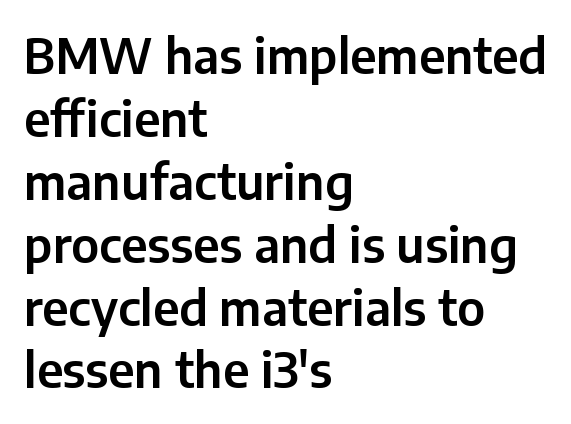
{"serif": "no", "italic": "no", "width": "normal", "stroke_contrast": "low", "x_height": "medium", "monospaced": "no", "underline": "no", "align": "left", "line_spacing": "normal", "line_spacing_ratio": 1.31, "letter_spacing": "normal", "letter_spacing_em": 0.0, "glyph_px": 48}
